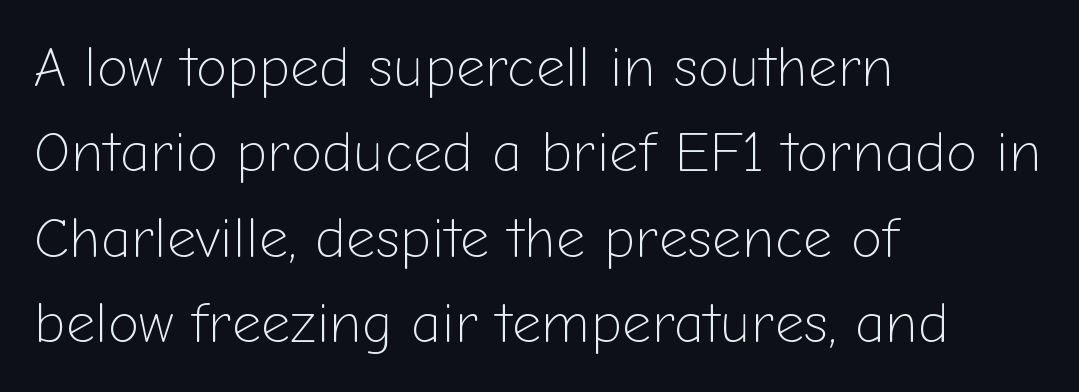
The image shows 57 px light sans-serif type, upright; set left-aligned, normal line spacing (1.5x), normal letter spacing, not underlined; low stroke contrast and a medium x-height.
